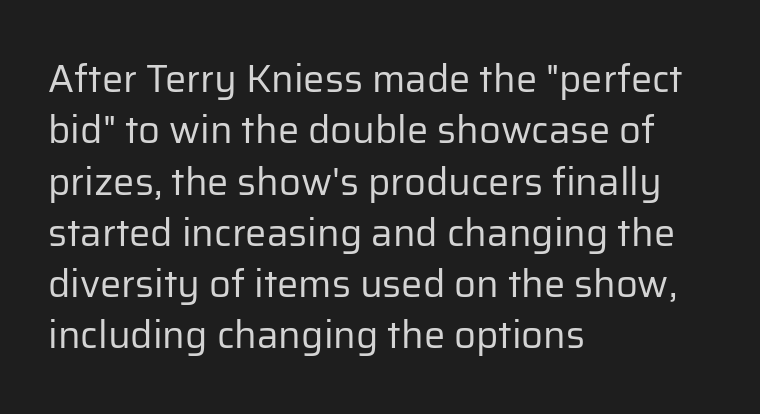
This rendering leaves character spacing at its baseline value. The compositor pushed each line to the left boundary. A sans-serif font was chosen for this passage. Unmarked baselines from the first word to the last. The strokes carry an ordinary text weight at most. Rows of type keep a routine distance in the vertical direction.
